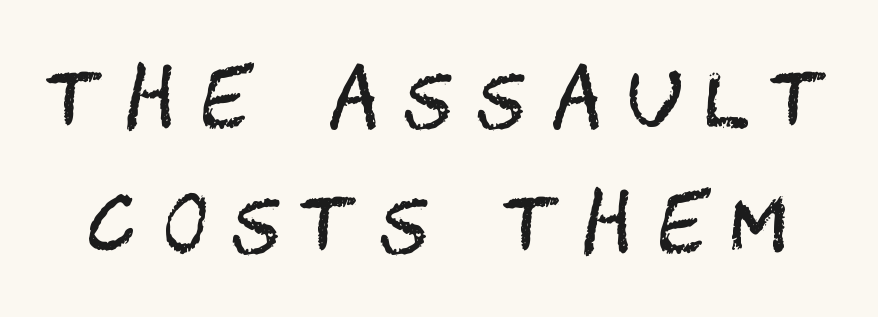
The image shows 76 px regular-weight, condensed sans-serif type, upright; set normal line spacing (1.64x), unusually wide letter spacing (+0.34 em), not underlined; medium stroke contrast and a large x-height.
